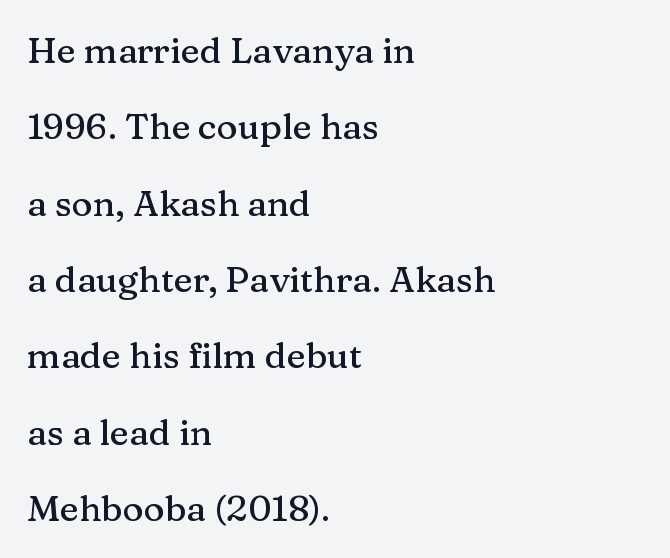
Q: Is the text italic (slanted)? A: No, it is upright.
Q: Is the typeface a serif or a sans-serif typeface? A: Serif.
Q: Is the text underlined? A: No.
Q: How is the paragraph aligned? A: Left-aligned.
Q: Is the spacing between letters normal or unusually wide? A: Normal.
Q: Is the spacing between lines tight, normal or loose? A: Loose.
Q: Width (condensed, normal, or wide)? A: Normal.
Q: Stroke contrast? A: Medium.
Q: x-height? A: Medium.
Q: Monospaced? A: No.
